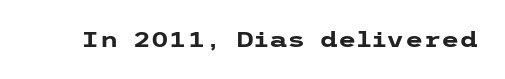
The image shows 21 px bold type, upright; set normal letter spacing, not underlined.
